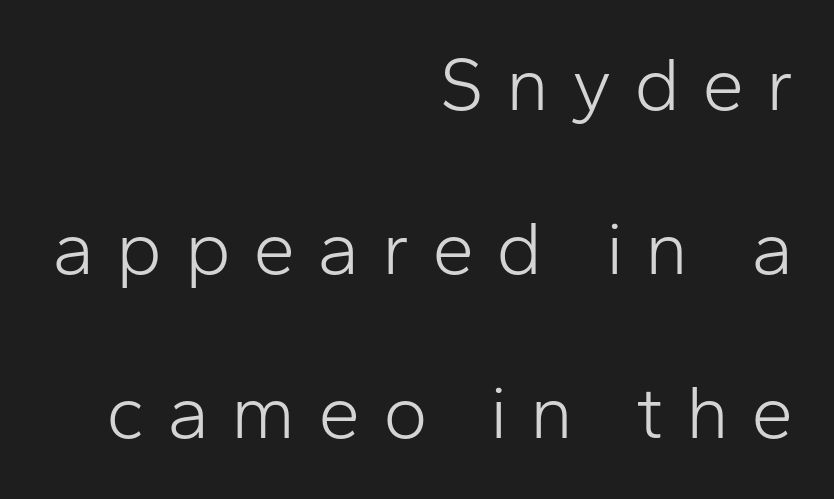
{"serif": "no", "italic": "no", "bold": "no", "weight": "light", "width": "normal", "stroke_contrast": "low", "x_height": "medium", "monospaced": "no", "underline": "no", "align": "right", "line_spacing": "loose", "line_spacing_ratio": 2.16, "letter_spacing": "wide", "letter_spacing_em": 0.29, "glyph_px": 76}
